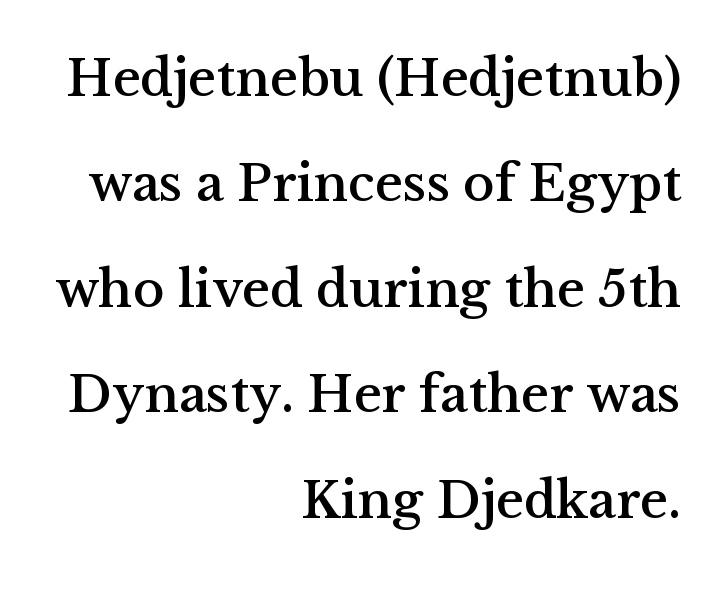
{"serif": "yes", "italic": "no", "width": "normal", "stroke_contrast": "medium", "x_height": "medium", "monospaced": "no", "underline": "no", "align": "right", "line_spacing": "loose", "line_spacing_ratio": 1.99, "letter_spacing": "normal", "letter_spacing_em": 0.0, "glyph_px": 53}
